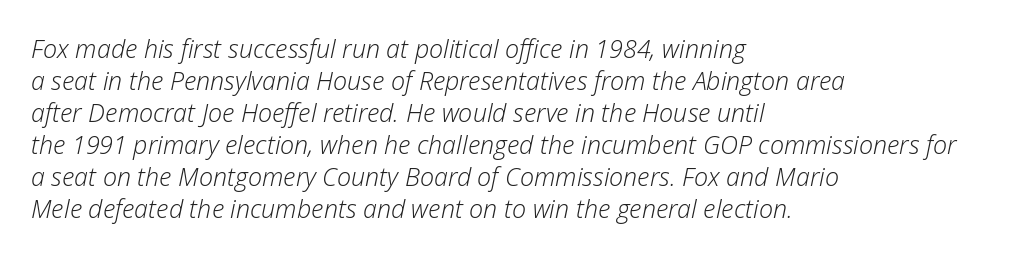
Q: Is the text bold? A: No.
Q: Is the text italic (slanted)? A: Yes, it leans right by about 12 degrees.
Q: Is the text underlined? A: No.
Q: How is the paragraph aligned? A: Left-aligned.
Q: Is the spacing between letters normal or unusually wide? A: Normal.
Q: Is the spacing between lines tight, normal or loose? A: Normal.
